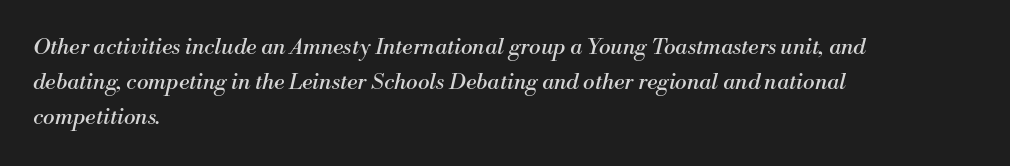
{"italic": "yes", "lean": "right", "slant_degrees": 13, "bold": "no", "underline": "no", "align": "left", "line_spacing": "normal", "line_spacing_ratio": 1.6, "letter_spacing": "normal", "letter_spacing_em": 0.0, "glyph_px": 22}
